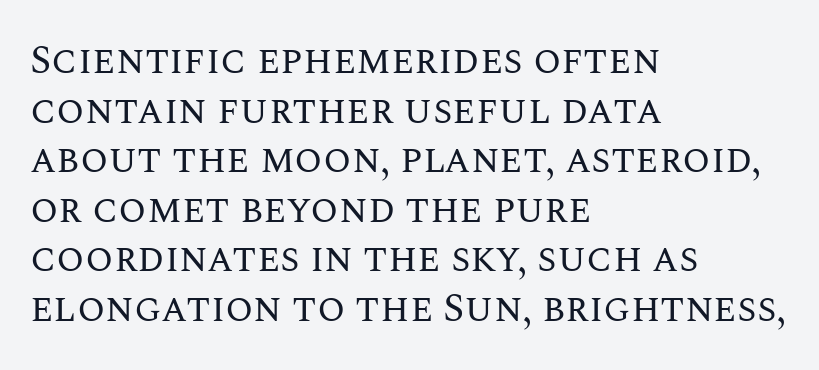
{"italic": "no", "bold": "no", "weight": "regular", "width": "normal", "stroke_contrast": "medium", "x_height": "large", "monospaced": "no", "underline": "no", "align": "left", "line_spacing_ratio": 1.24, "letter_spacing": "normal", "letter_spacing_em": 0.0, "glyph_px": 40}
